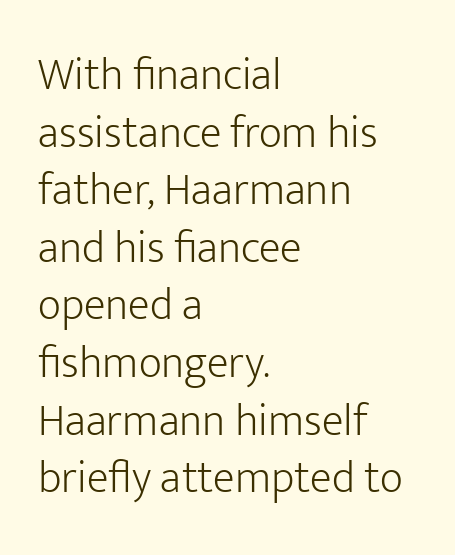
{"serif": "no", "italic": "no", "bold": "no", "weight": "light", "width": "normal", "stroke_contrast": "low", "x_height": "medium", "monospaced": "no", "underline": "no", "align": "left", "line_spacing": "normal", "line_spacing_ratio": 1.28, "letter_spacing": "normal", "letter_spacing_em": 0.0, "glyph_px": 45}
